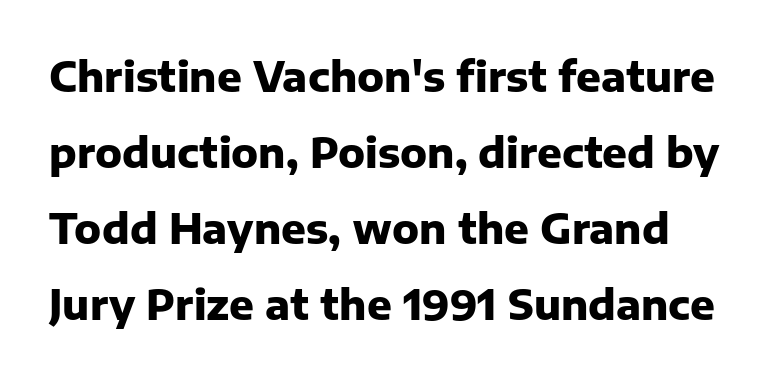
The font family rendered here belongs to the sans-serif group. Caption: standard tracking, unaltered. The typesetting leans heavy: a genuine bold. Looks like regular typesetting: each glyph gets only the width it needs. No italicization has been applied; the sample stays upright. Check the space under the baseline: it is left empty.
